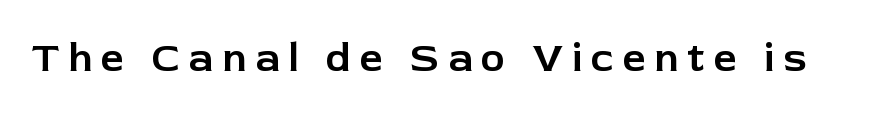
The image shows 41 px sans-serif type, upright; set unusually wide letter spacing (+0.21 em), not underlined; low stroke contrast and a medium x-height.
